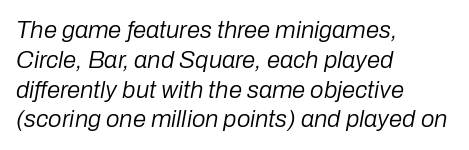
The letters are slanted; this is an italic face. Is this a heavy cut? Hardly; it is regular or lighter. Here the glyphs are tracked normally, forming tight word shapes. The paragraph shown leans on its left margin. Nobody drew a line under any word here.
